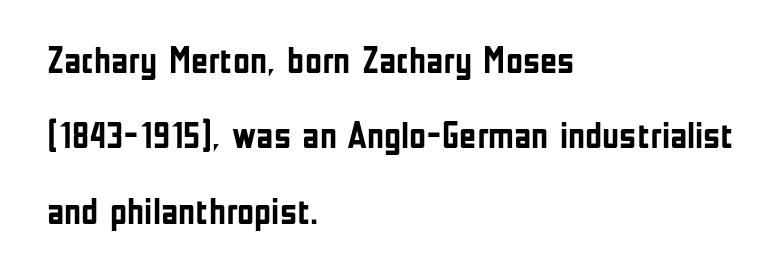
The image shows 37 px semibold, condensed sans-serif type, upright; set left-aligned, loose line spacing (2.04x), normal letter spacing, not underlined; low stroke contrast and a medium x-height.
